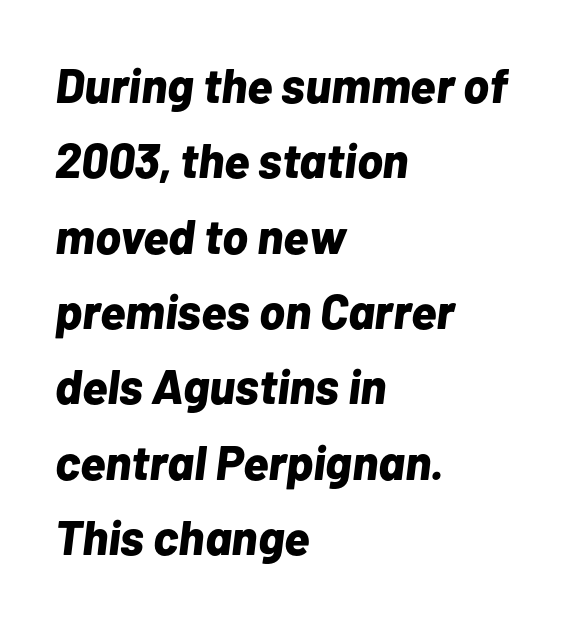
The image shows 48 px bold type, italic (leaning right); set left-aligned, normal line spacing (1.57x), normal letter spacing, not underlined; low stroke contrast and a medium x-height.
